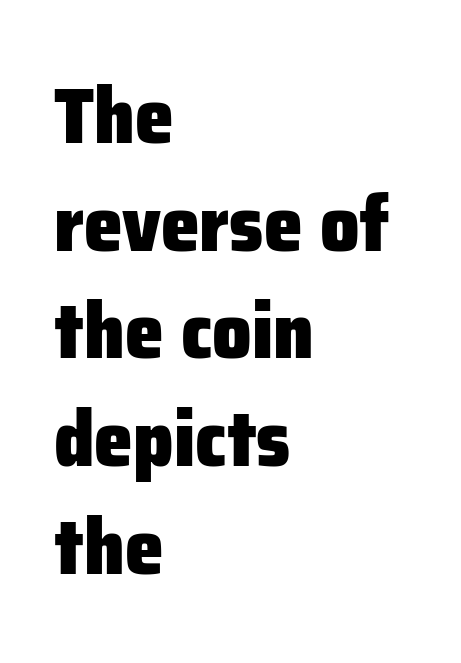
Type style note: lacks serifs. The tracking reads as untouched default to a designer's eye. This rendering uses left alignment, leaving the right contour irregular. The designer left line spacing at the default.
